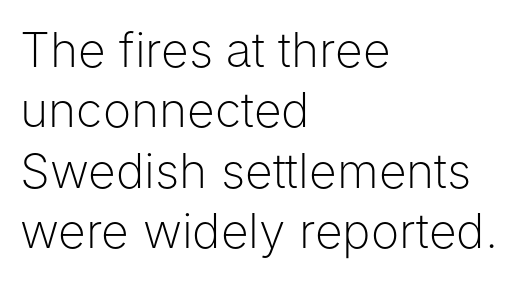
Q: Is the text bold? A: No.
Q: Is the text italic (slanted)? A: No, it is upright.
Q: Is the typeface a serif or a sans-serif typeface? A: Sans-serif.
Q: Is the text underlined? A: No.
Q: How is the paragraph aligned? A: Left-aligned.
Q: Is the spacing between letters normal or unusually wide? A: Normal.
Q: Is the spacing between lines tight, normal or loose? A: Normal.
Q: Width (condensed, normal, or wide)? A: Normal.
Q: Stroke contrast? A: Low.
Q: x-height? A: Medium.
Q: Monospaced? A: No.
